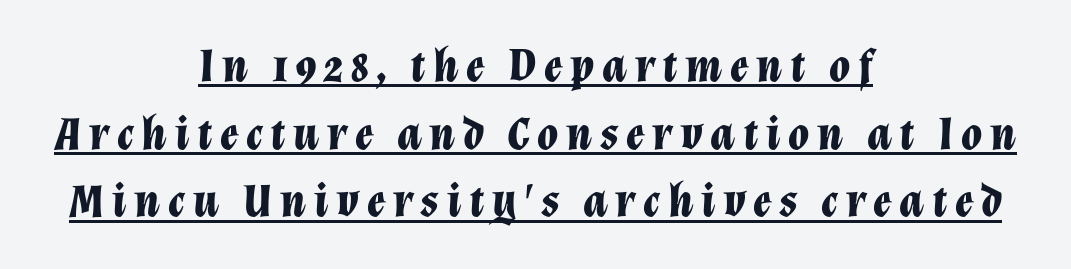
The image shows 48 px bold type, italic (leaning right); set centered, normal line spacing (1.41x), underlined; low stroke contrast and a medium x-height.
